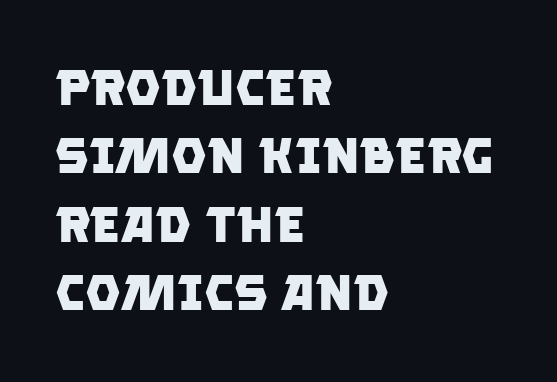
The image shows 50 px heavy sans-serif type; set left-aligned, normal line spacing (1.37x), normal letter spacing, not underlined; low stroke contrast and a large x-height.
